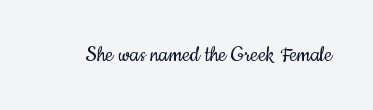
Q: Is the text bold? A: No.
Q: Is the text italic (slanted)? A: Yes.
Q: Is the text underlined? A: No.
Q: Is the spacing between letters normal or unusually wide? A: Normal.
